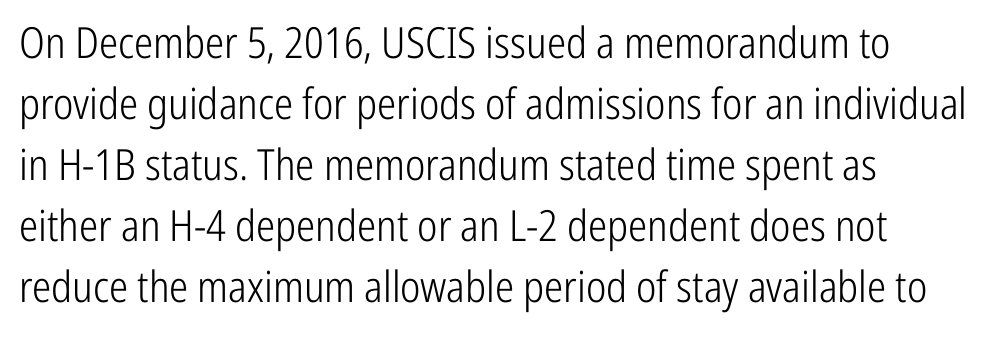
Q: Is the text bold? A: No.
Q: Is the text italic (slanted)? A: No, it is upright.
Q: Is the typeface a serif or a sans-serif typeface? A: Sans-serif.
Q: Is the text underlined? A: No.
Q: Is the spacing between letters normal or unusually wide? A: Normal.
Q: Is the spacing between lines tight, normal or loose? A: Normal.
Q: Width (condensed, normal, or wide)? A: Condensed.
Q: Stroke contrast? A: Low.
Q: x-height? A: Medium.
Q: Monospaced? A: No.
